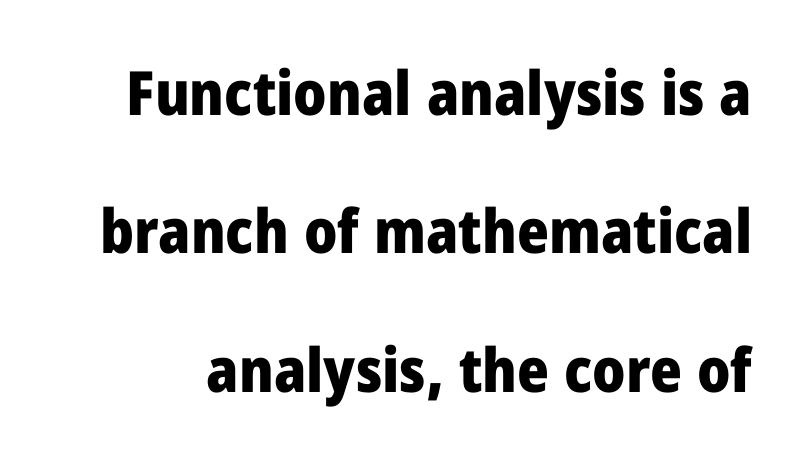
The image shows 61 px heavy, condensed sans-serif type, upright; set loose line spacing (2.27x), normal letter spacing, not underlined; low stroke contrast and a large x-height.
